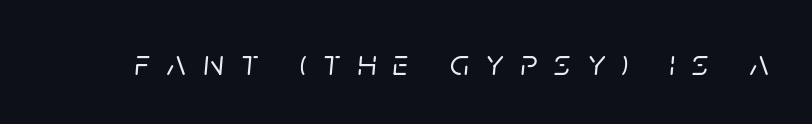
The letterforms stand isolated, each surrounded by extra space. Do the characters align in a grid? No, the font is proportional. Rendered with sloped, italic letterforms. Each row of text sits above clean, open space.
